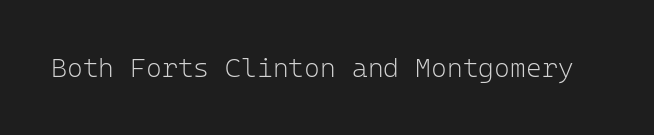
The image shows 27 px text type, upright; set normal letter spacing, not underlined.
